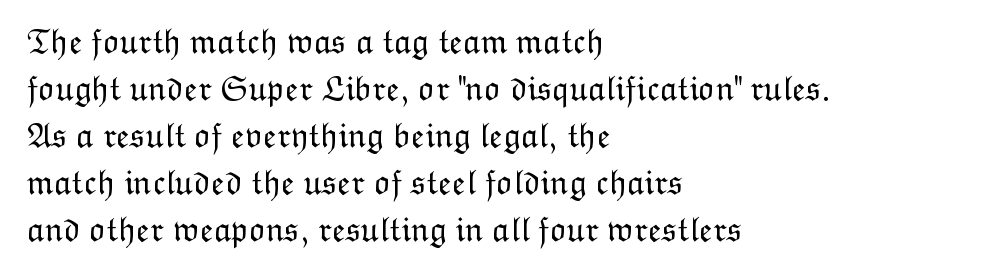
{"italic": "no", "bold": "no", "weight": "light", "width": "normal", "stroke_contrast": "low", "x_height": "medium", "monospaced": "no", "underline": "no", "align": "left", "line_spacing": "normal", "line_spacing_ratio": 1.34, "letter_spacing": "normal", "letter_spacing_em": 0.0, "glyph_px": 35}
